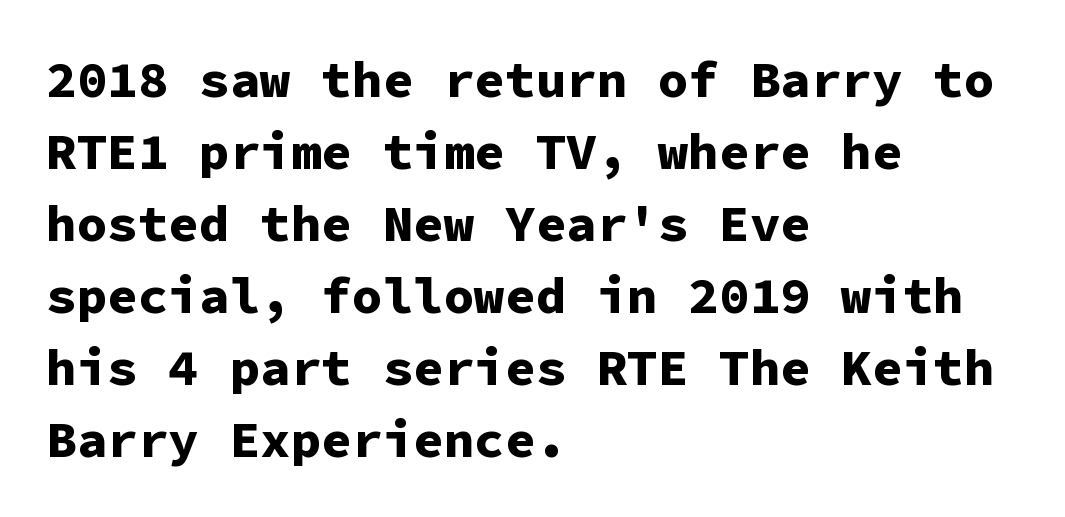
Q: Is the text bold? A: Yes.
Q: Is the text italic (slanted)? A: No, it is upright.
Q: Is the typeface a serif or a sans-serif typeface? A: Sans-serif.
Q: Is the text underlined? A: No.
Q: How is the paragraph aligned? A: Left-aligned.
Q: Is the spacing between letters normal or unusually wide? A: Normal.
Q: Is the spacing between lines tight, normal or loose? A: Normal.
Q: Width (condensed, normal, or wide)? A: Normal.
Q: Stroke contrast? A: Low.
Q: x-height? A: Medium.
Q: Monospaced? A: Yes.
